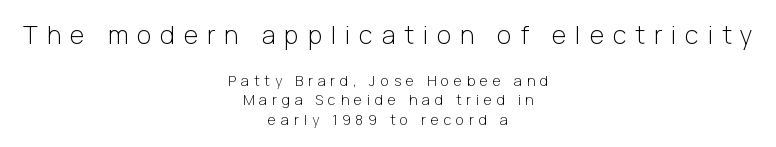
{"italic": "no", "bold": "no", "underline": "no", "align": "center", "line_spacing": "normal", "line_spacing_ratio": 1.37, "letter_spacing": "wide", "letter_spacing_em": 0.36, "larger_block": "first", "size_ratio": 1.79, "glyph_px": 25}
